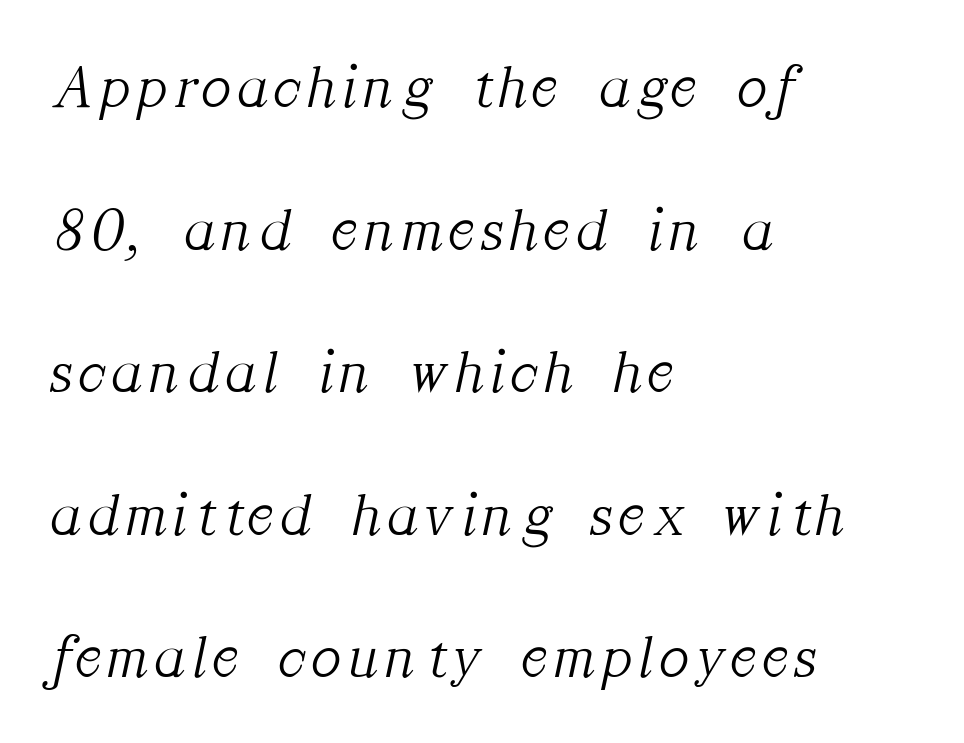
The image shows 62 px light serif type, italic (leaning right); set left-aligned, loose line spacing (2.3x), not underlined; medium stroke contrast and a medium x-height.
